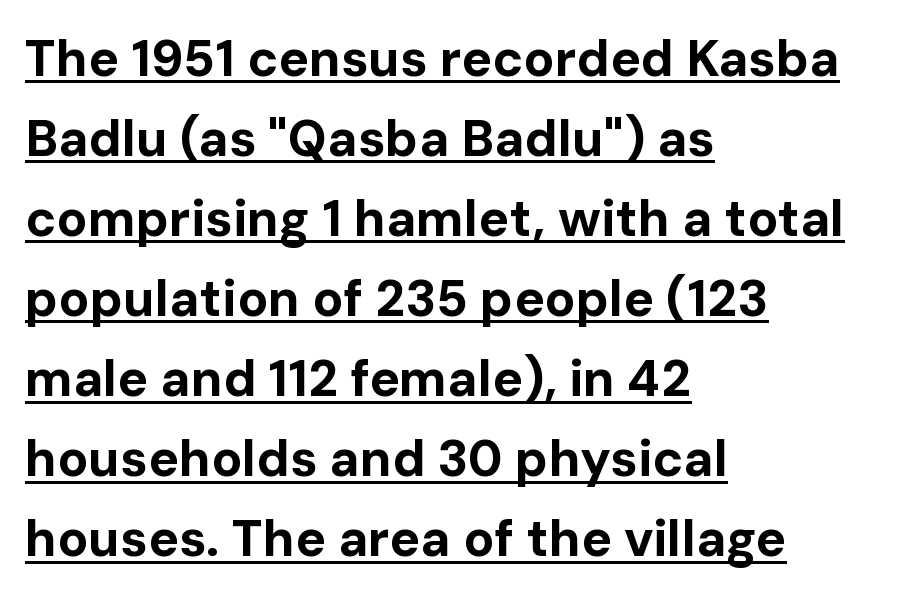
{"serif": "no", "italic": "no", "bold": "yes", "weight": "bold", "width": "normal", "stroke_contrast": "low", "x_height": "medium", "monospaced": "no", "underline": "yes", "align": "left", "line_spacing": "normal", "line_spacing_ratio": 1.57, "letter_spacing": "normal", "letter_spacing_em": 0.0, "glyph_px": 51}
